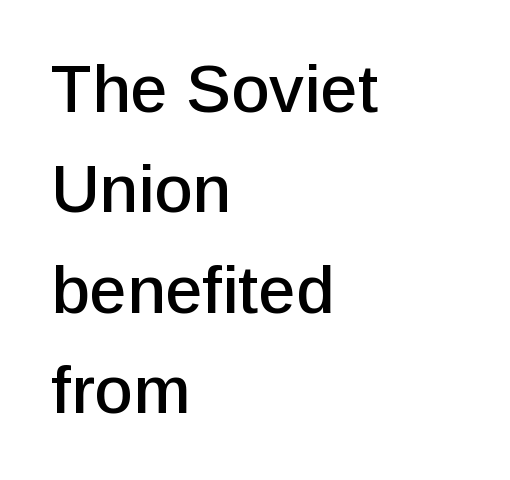
Compared with a centered layout, this one pins lines to the left instead. Honestly, the row spacing looks completely unremarkable. Each row of text sits above clean, open space. Italic? Not at all — the glyphs are vertical. This sample uses plain, unmodified letter spacing.
